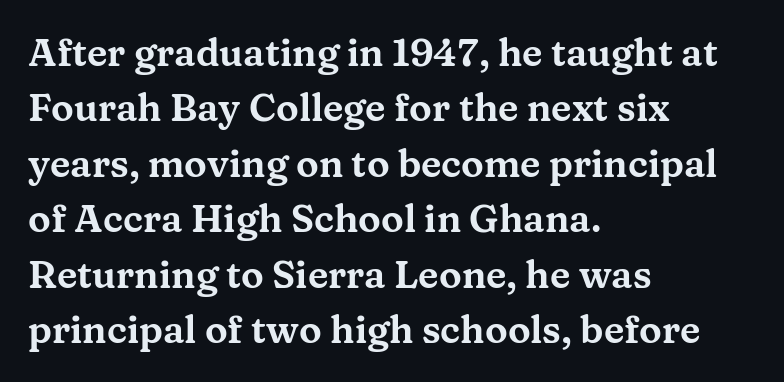
Q: Is the text italic (slanted)? A: No, it is upright.
Q: Is the typeface a serif or a sans-serif typeface? A: Serif.
Q: Is the text underlined? A: No.
Q: How is the paragraph aligned? A: Left-aligned.
Q: Is the spacing between letters normal or unusually wide? A: Normal.
Q: Is the spacing between lines tight, normal or loose? A: Normal.
Q: Width (condensed, normal, or wide)? A: Wide.
Q: Stroke contrast? A: Medium.
Q: x-height? A: Medium.
Q: Monospaced? A: No.
